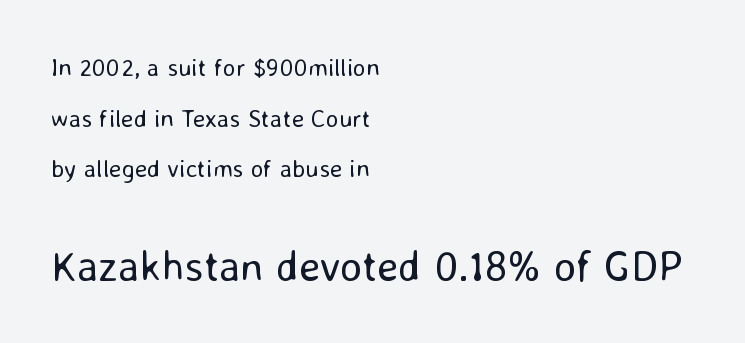
{"serif": "no", "italic": "no", "bold": "no", "weight": "regular", "width": "normal", "stroke_contrast": "low", "x_height": "medium", "monospaced": "no", "underline": "no", "align": "left", "line_spacing": "loose", "line_spacing_ratio": 2.03, "letter_spacing": "normal", "letter_spacing_em": 0.0, "larger_block": "second", "size_ratio": 1.72, "glyph_px": 43}
